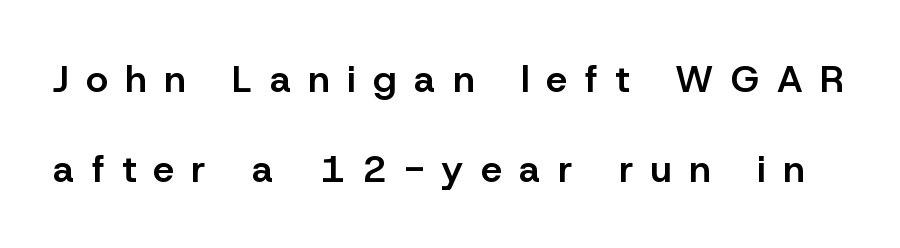
Q: Is the text bold? A: Semi-bold.
Q: Is the text italic (slanted)? A: No, it is upright.
Q: Is the typeface a serif or a sans-serif typeface? A: Sans-serif.
Q: Is the text underlined? A: No.
Q: Is the spacing between letters normal or unusually wide? A: Unusually wide.
Q: Is the spacing between lines tight, normal or loose? A: Loose.
Q: Width (condensed, normal, or wide)? A: Normal.
Q: Stroke contrast? A: Low.
Q: x-height? A: Medium.
Q: Monospaced? A: No.
